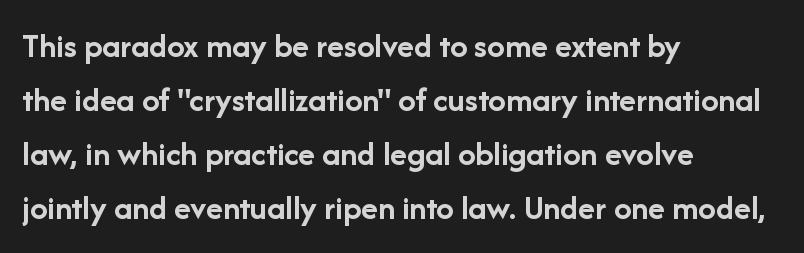
Q: Is the text bold? A: Yes.
Q: Is the text italic (slanted)? A: No, it is upright.
Q: Is the typeface a serif or a sans-serif typeface? A: Sans-serif.
Q: Is the text underlined? A: No.
Q: How is the paragraph aligned? A: Left-aligned.
Q: Is the spacing between letters normal or unusually wide? A: Normal.
Q: Is the spacing between lines tight, normal or loose? A: Normal.
Q: Width (condensed, normal, or wide)? A: Normal.
Q: Stroke contrast? A: Low.
Q: x-height? A: Medium.
Q: Monospaced? A: No.
